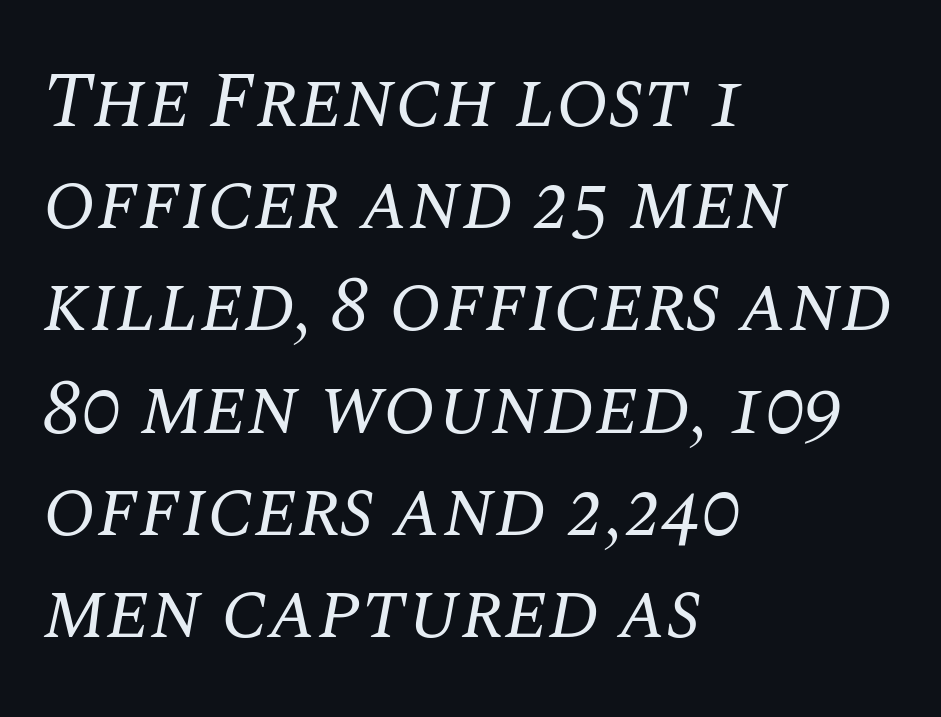
Q: Is the text bold? A: No.
Q: Is the text italic (slanted)? A: Yes, it leans right by about 10 degrees.
Q: Is the typeface a serif or a sans-serif typeface? A: Serif.
Q: Is the text underlined? A: No.
Q: How is the paragraph aligned? A: Left-aligned.
Q: Is the spacing between letters normal or unusually wide? A: Normal.
Q: Is the spacing between lines tight, normal or loose? A: Normal.
Q: Width (condensed, normal, or wide)? A: Normal.
Q: Stroke contrast? A: Medium.
Q: x-height? A: Large.
Q: Monospaced? A: No.
